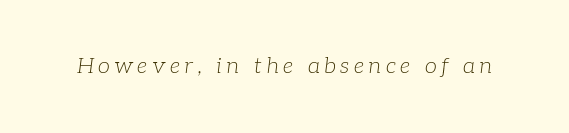
{"italic": "yes", "lean": "right", "slant_degrees": 7, "bold": "no", "underline": "no", "letter_spacing": "wide", "letter_spacing_em": 0.2, "glyph_px": 22}
